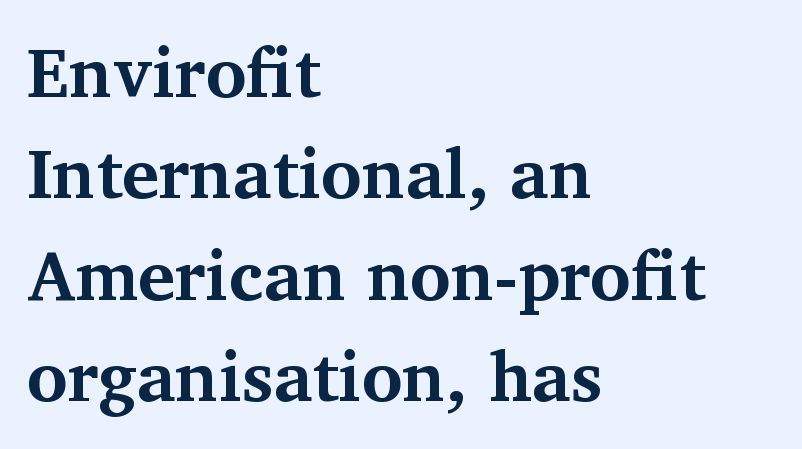
Quick note: interline space is typical. Examine the stroke ends and you'll spot serifs. Tracking here is standard; glyphs follow each other at the usual distance. The characters look thick and weighty, a clear bold. Vertical strokes here are truly vertical.
